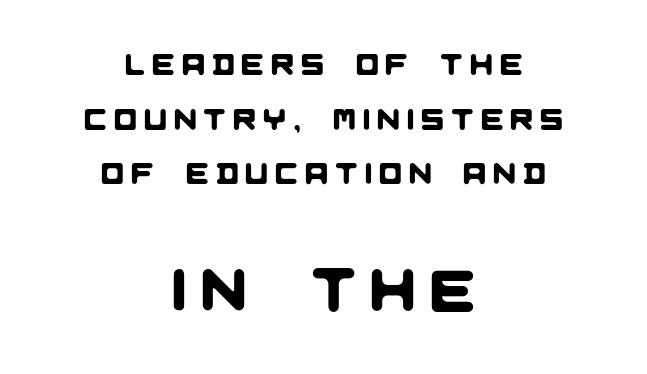
{"serif": "no", "width": "normal", "stroke_contrast": "low", "x_height": "large", "monospaced": "no", "underline": "no", "align": "center", "line_spacing_ratio": 1.82, "letter_spacing": "wide", "letter_spacing_em": 0.24, "larger_block": "second", "size_ratio": 2.0, "glyph_px": 60}
